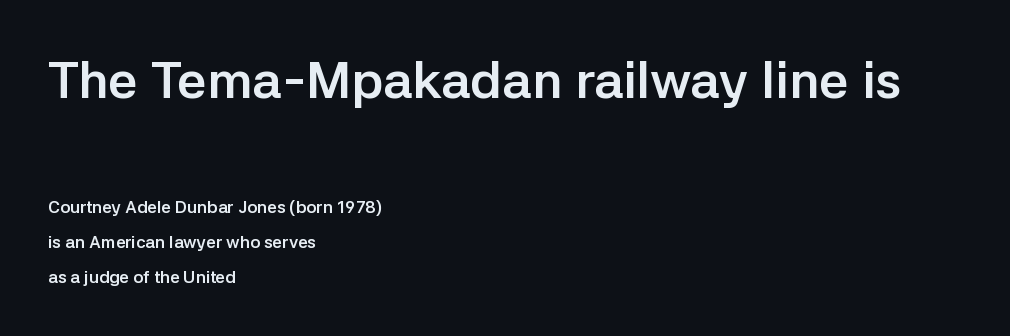
Q: Is the text bold? A: Yes.
Q: Is the text italic (slanted)? A: No, it is upright.
Q: Is the typeface a serif or a sans-serif typeface? A: Sans-serif.
Q: Is the text underlined? A: No.
Q: How is the paragraph aligned? A: Left-aligned.
Q: Is the spacing between letters normal or unusually wide? A: Normal.
Q: Is the spacing between lines tight, normal or loose? A: Loose.
Q: Which block of text is set in a larger size, the first (top) or the second (bottom)? A: The first (top) one.
Q: Width (condensed, normal, or wide)? A: Normal.
Q: Stroke contrast? A: Low.
Q: x-height? A: Medium.
Q: Monospaced? A: No.
